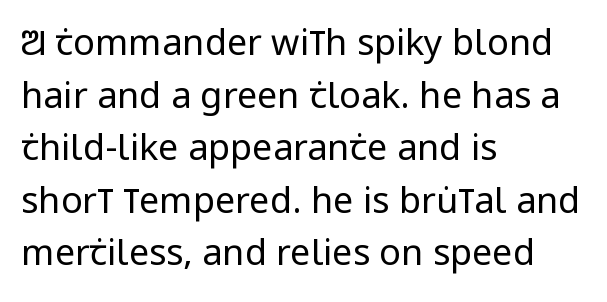
Q: Is the text bold? A: No.
Q: Is the text italic (slanted)? A: No, it is upright.
Q: Is the typeface a serif or a sans-serif typeface? A: Sans-serif.
Q: Is the text underlined? A: No.
Q: How is the paragraph aligned? A: Left-aligned.
Q: Is the spacing between letters normal or unusually wide? A: Normal.
Q: Is the spacing between lines tight, normal or loose? A: Normal.
Q: Width (condensed, normal, or wide)? A: Condensed.
Q: Stroke contrast? A: Low.
Q: x-height? A: Large.
Q: Monospaced? A: No.
